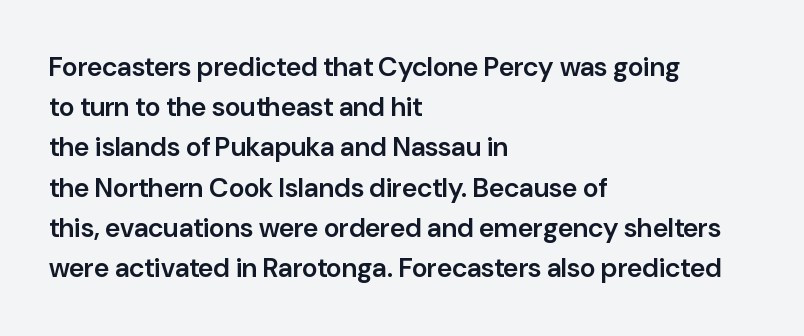
Q: Is the text bold? A: Semi-bold.
Q: Is the text italic (slanted)? A: No, it is upright.
Q: Is the text underlined? A: No.
Q: How is the paragraph aligned? A: Left-aligned.
Q: Is the spacing between letters normal or unusually wide? A: Normal.
Q: Is the spacing between lines tight, normal or loose? A: Normal.
